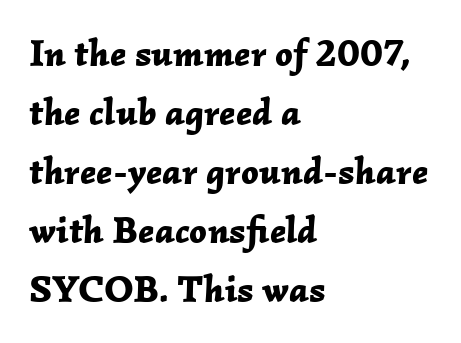
Q: Is the text bold? A: Yes.
Q: Is the text italic (slanted)? A: Yes, it leans right by about 2 degrees.
Q: Is the text underlined? A: No.
Q: How is the paragraph aligned? A: Left-aligned.
Q: Is the spacing between letters normal or unusually wide? A: Normal.
Q: Is the spacing between lines tight, normal or loose? A: Normal.
Q: Width (condensed, normal, or wide)? A: Normal.
Q: Stroke contrast? A: Low.
Q: x-height? A: Medium.
Q: Monospaced? A: No.
